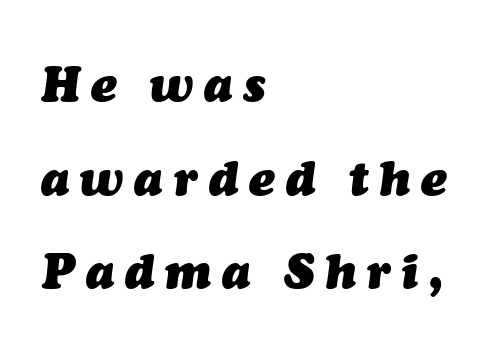
Q: Is the text bold? A: Yes.
Q: Is the text italic (slanted)? A: Yes, it leans right by about 7 degrees.
Q: Is the text underlined? A: No.
Q: How is the paragraph aligned? A: Left-aligned.
Q: Is the spacing between letters normal or unusually wide? A: Unusually wide.
Q: Is the spacing between lines tight, normal or loose? A: Loose.
Q: Width (condensed, normal, or wide)? A: Normal.
Q: Stroke contrast? A: Medium.
Q: x-height? A: Medium.
Q: Monospaced? A: No.
